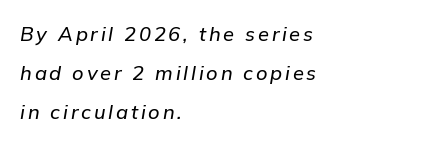
{"italic": "yes", "lean": "right", "slant_degrees": 9, "underline": "no", "align": "left", "line_spacing": "loose", "line_spacing_ratio": 1.96, "glyph_px": 20}
